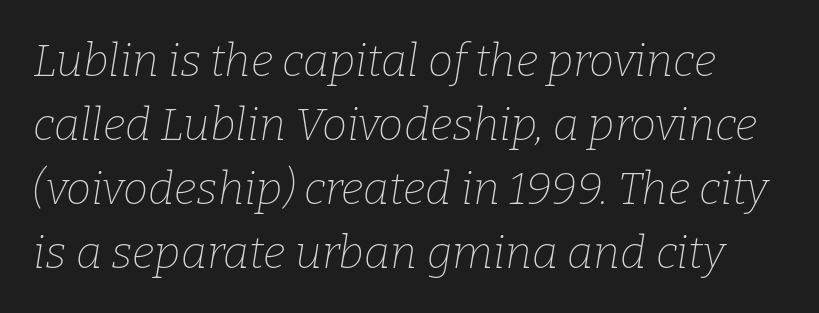
The image shows 45 px thin serif type, italic (leaning right); set normal line spacing (1.42x), normal letter spacing, not underlined; low stroke contrast and a medium x-height.
